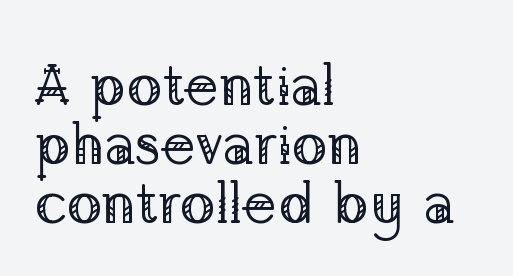
Q: Is the text bold? A: No.
Q: Is the text italic (slanted)? A: No, it is upright.
Q: Is the typeface a serif or a sans-serif typeface? A: Serif.
Q: Is the text underlined? A: No.
Q: How is the paragraph aligned? A: Left-aligned.
Q: Is the spacing between letters normal or unusually wide? A: Normal.
Q: Is the spacing between lines tight, normal or loose? A: Tight.
Q: Width (condensed, normal, or wide)? A: Normal.
Q: Stroke contrast? A: Low.
Q: x-height? A: Medium.
Q: Monospaced? A: No.
